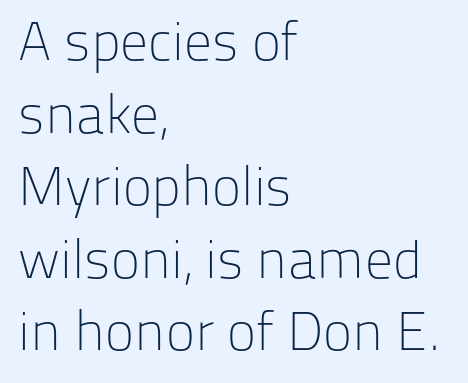
Q: Is the text bold? A: No.
Q: Is the text italic (slanted)? A: No, it is upright.
Q: Is the typeface a serif or a sans-serif typeface? A: Sans-serif.
Q: Is the text underlined? A: No.
Q: How is the paragraph aligned? A: Left-aligned.
Q: Is the spacing between letters normal or unusually wide? A: Normal.
Q: Is the spacing between lines tight, normal or loose? A: Normal.
Q: Width (condensed, normal, or wide)? A: Normal.
Q: Stroke contrast? A: Low.
Q: x-height? A: Medium.
Q: Monospaced? A: No.
